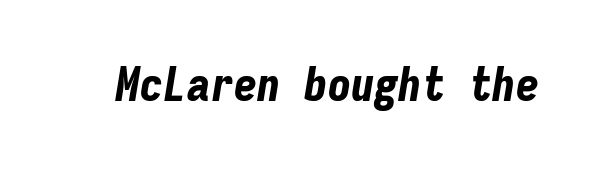
The image shows 47 px bold, condensed type, italic (leaning right), monospaced; set normal letter spacing, not underlined; low stroke contrast and a medium x-height.
